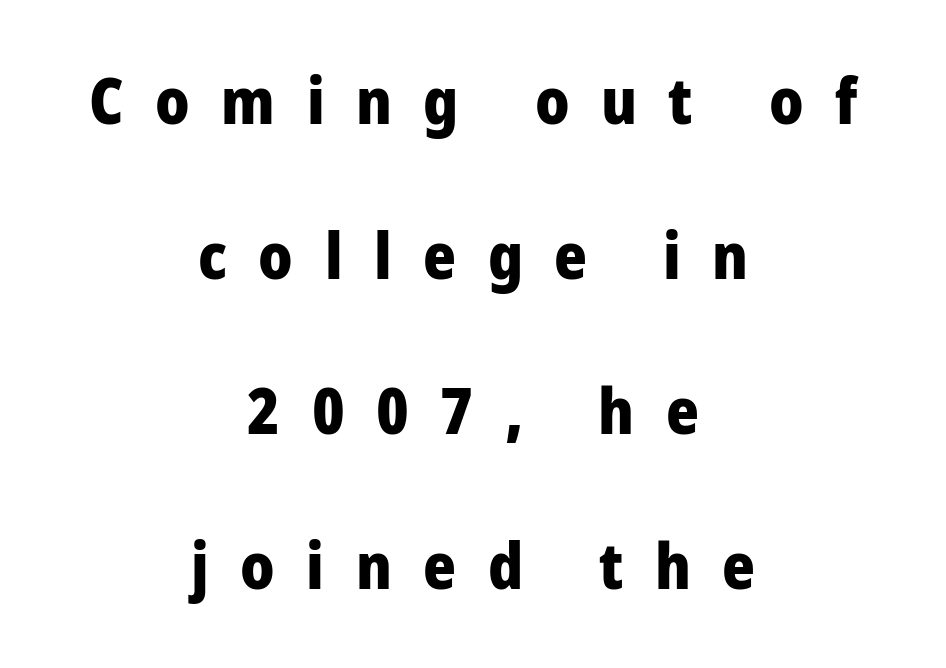
Quick note: interline space is abundant. Is there any slant? The stems are plumb. In terms of letterform style, serifs are entirely absent. The rag falls on both sides of this text block equally. Typesetter's note: full bold, strokes at maximum text heaviness. Think of a printed novel: that variable character pitch is what you see here.
